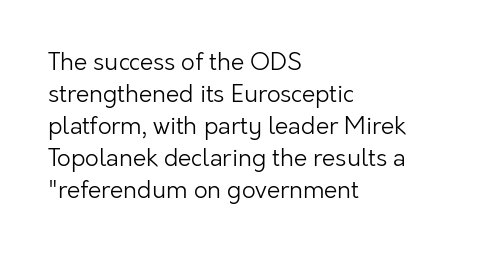
Q: Is the text bold? A: No.
Q: Is the text italic (slanted)? A: No, it is upright.
Q: Is the text underlined? A: No.
Q: How is the paragraph aligned? A: Left-aligned.
Q: Is the spacing between letters normal or unusually wide? A: Normal.
Q: Is the spacing between lines tight, normal or loose? A: Normal.
